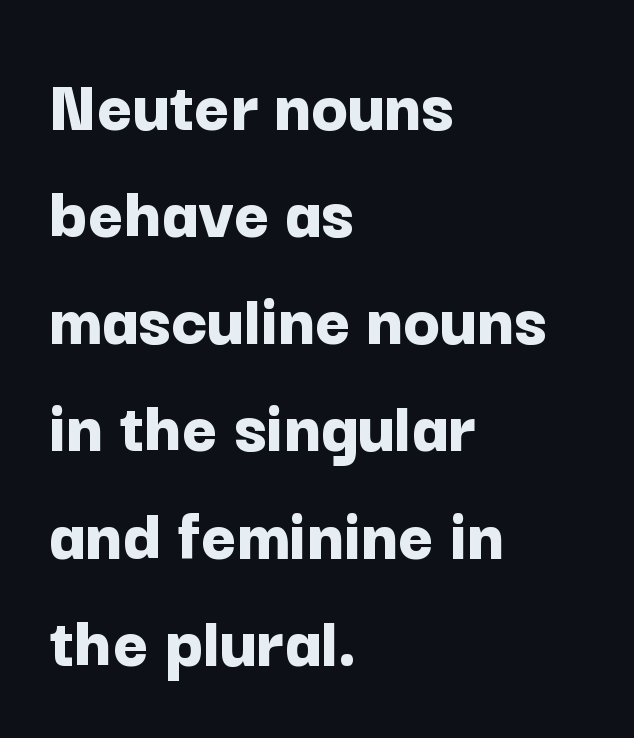
The image shows 76 px bold sans-serif type, upright; set left-aligned, normal line spacing (1.41x), normal letter spacing, not underlined; low stroke contrast and a medium x-height.
